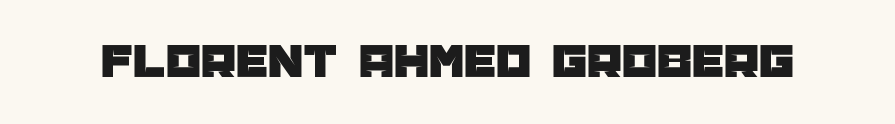
Q: Is the text italic (slanted)? A: No, it is upright.
Q: Is the typeface a serif or a sans-serif typeface? A: Sans-serif.
Q: Is the text underlined? A: No.
Q: Is the spacing between letters normal or unusually wide? A: Normal.
Q: Width (condensed, normal, or wide)? A: Normal.
Q: Stroke contrast? A: Low.
Q: x-height? A: Large.
Q: Monospaced? A: No.
